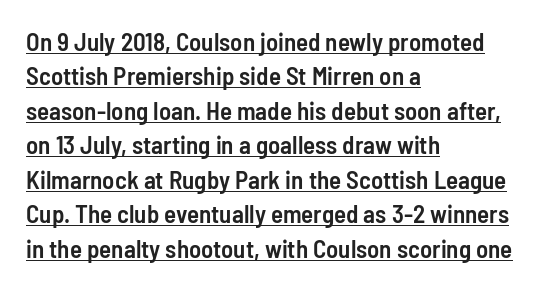
The image shows 25 px text type, upright; set left-aligned, normal line spacing (1.38x), normal letter spacing, underlined.
